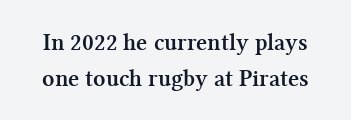
Q: Is the text bold? A: Yes.
Q: Is the text italic (slanted)? A: No, it is upright.
Q: Is the text underlined? A: No.
Q: Is the spacing between letters normal or unusually wide? A: Normal.
Q: Is the spacing between lines tight, normal or loose? A: Normal.
